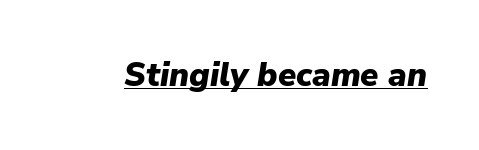
You could not count columns in this text — the font is proportionally spaced. Letter spacing: default. If you drew a line through each stem, it would be angled. Bold? Absolutely — the strokes are thick and heavy.
